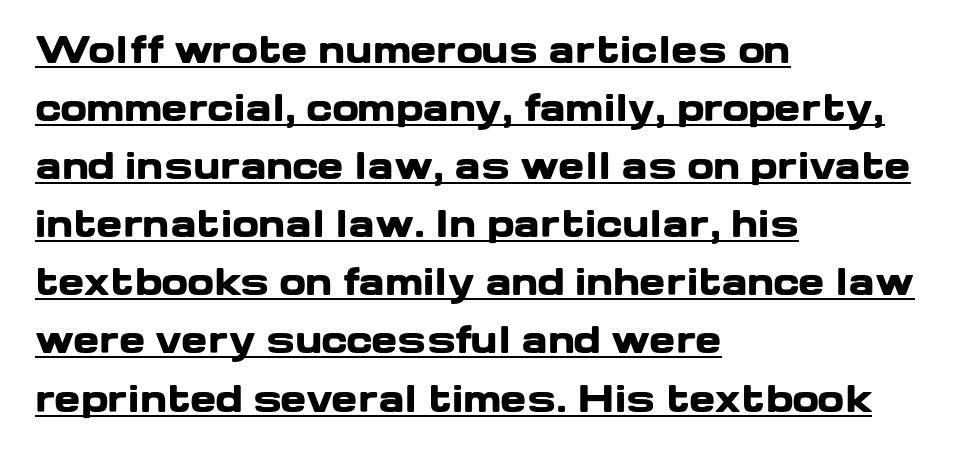
{"serif": "no", "italic": "no", "bold": "yes", "weight": "heavy", "width": "wide", "stroke_contrast": "low", "x_height": "medium", "monospaced": "no", "underline": "yes", "align": "left", "line_spacing": "normal", "line_spacing_ratio": 1.66, "letter_spacing": "normal", "letter_spacing_em": 0.0, "glyph_px": 35}
